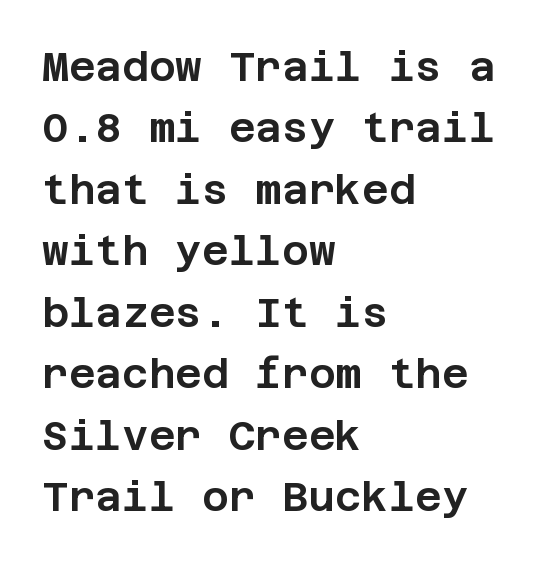
The image shows 41 px sans-serif type, upright; set left-aligned, normal line spacing (1.5x), normal letter spacing, not underlined; low stroke contrast and a large x-height.
